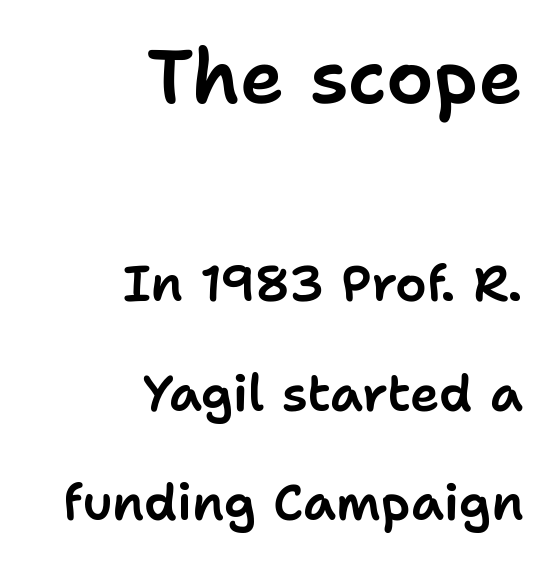
The image shows 75 px sans-serif type, upright; set right-aligned, loose line spacing (2.19x), normal letter spacing, not underlined; the first (top) block is 1.5x larger; low stroke contrast and a medium x-height.
